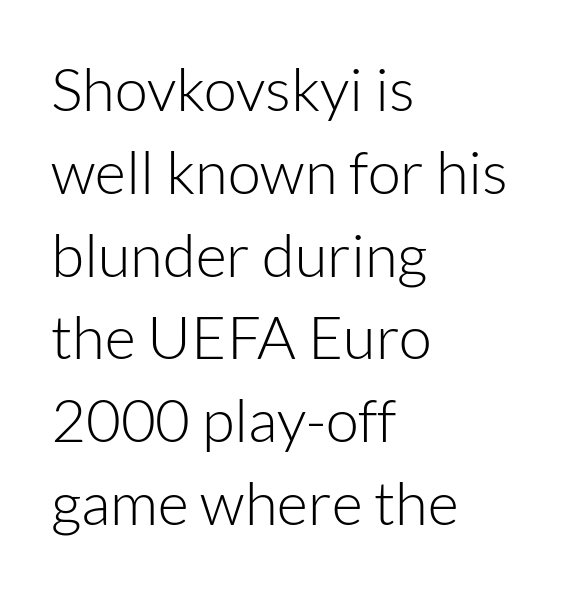
In terms of leading, this rendering sits right in the middle. Does the type have serifs? No, each stem ends abruptly. Teacher's note: observe the even left margin — that is flush-left alignment. This is roman type, the default non-slanted kind. No extra ink here — the face is not bold.
